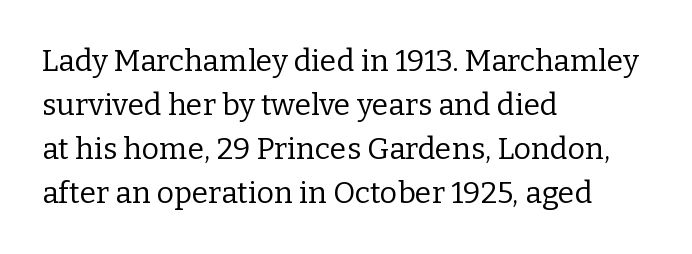
The image shows 30 px regular-weight serif type, upright; set left-aligned, normal line spacing (1.47x), normal letter spacing, not underlined; low stroke contrast and a medium x-height.
